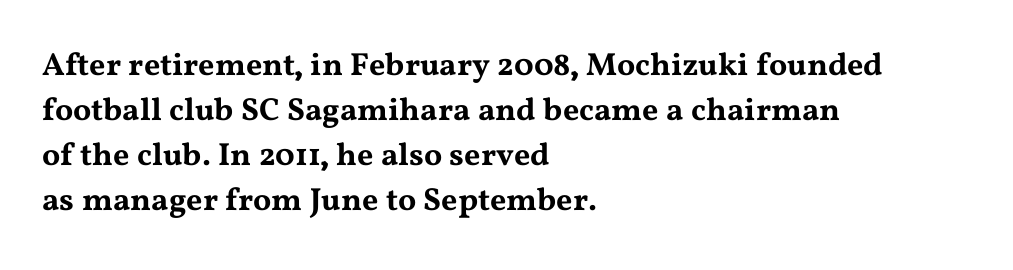
Each letter keeps its own natural width here, so spacing adapts to shape. Baseline-to-baseline distance is the conventional proportion of letter height. This is the regular roman posture of the typeface. The setting favours the left margin, as ordinary paragraphs usually do. Typographically, this falls in the serif category. The space beneath each line is pristine and unruled.
